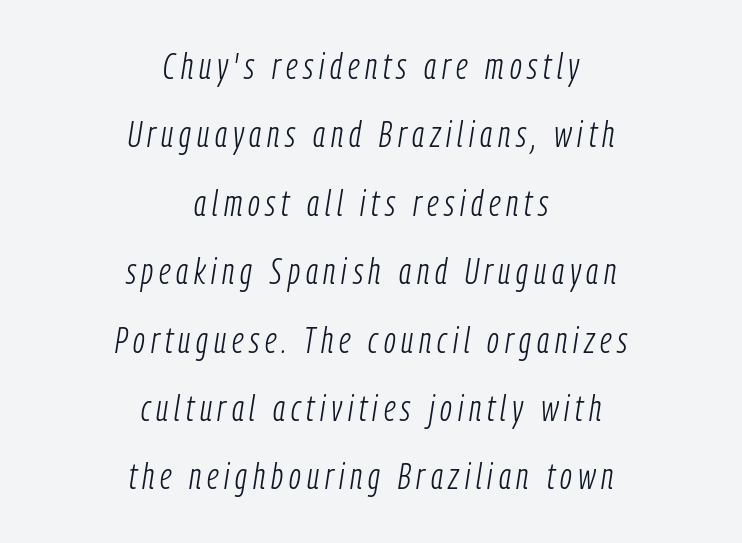
Q: Is the text bold? A: No.
Q: Is the text italic (slanted)? A: Yes, it leans right by about 9 degrees.
Q: Is the text underlined? A: No.
Q: How is the paragraph aligned? A: Centered.
Q: Is the spacing between lines tight, normal or loose? A: Loose.
Q: Width (condensed, normal, or wide)? A: Condensed.
Q: Stroke contrast? A: Low.
Q: x-height? A: Medium.
Q: Monospaced? A: No.
